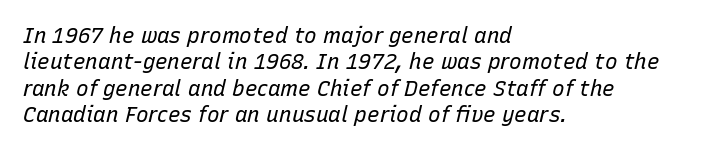
{"italic": "yes", "lean": "right", "slant_degrees": 15, "bold": "no", "underline": "no", "align": "left", "line_spacing": "normal", "line_spacing_ratio": 1.26, "letter_spacing": "normal", "letter_spacing_em": 0.0, "glyph_px": 21}
